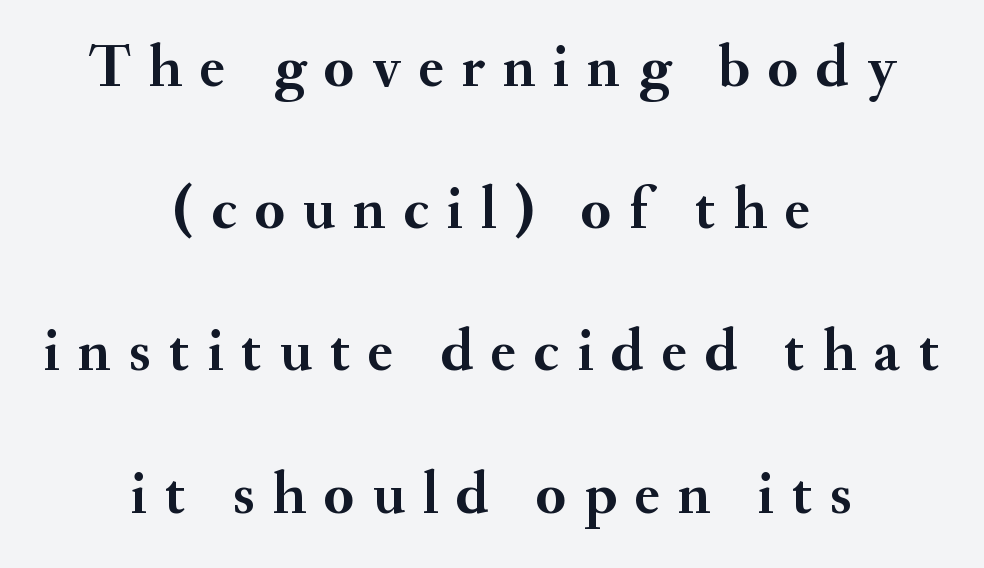
{"serif": "yes", "italic": "no", "bold": "yes", "weight": "semibold", "width": "normal", "stroke_contrast": "medium", "x_height": "small", "monospaced": "no", "underline": "no", "align": "center", "line_spacing": "loose", "line_spacing_ratio": 2.37, "letter_spacing": "wide", "letter_spacing_em": 0.3, "glyph_px": 60}
